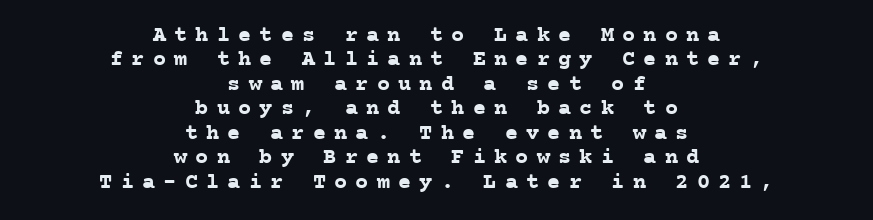
{"italic": "no", "bold": "yes", "underline": "no", "align": "center", "line_spacing": "tight", "line_spacing_ratio": 1.11, "letter_spacing": "wide", "letter_spacing_em": 0.37, "glyph_px": 22}
